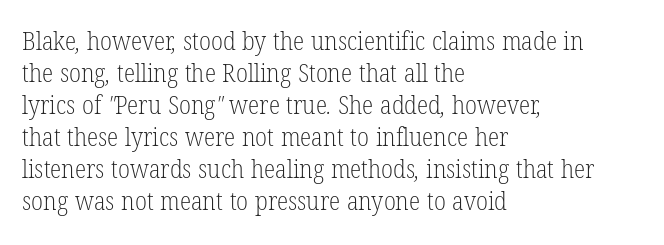
The weight tops out at a normal text grade. Casual observation: everything's shoved over to the left. The line texture is even and compact thanks to regular tracking. The zone under the glyphs is completely vacant.
